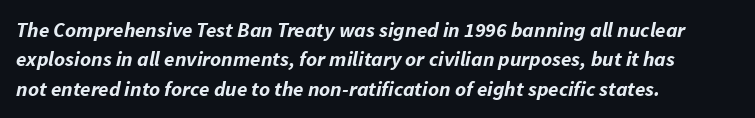
The image shows 21 px bold type, italic (leaning right); set left-aligned, normal line spacing (1.4x), normal letter spacing, not underlined.
